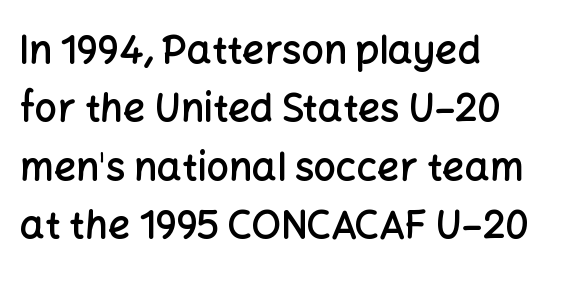
A bit beefed up — I'd call it semibold rather than bold. This sample is left-justified, so line endings fall wherever the words run out. The letters stand upright; this is a roman face. The space between consecutive lines is moderate. No feet cap the strokes, marking this as sans-serif type.
